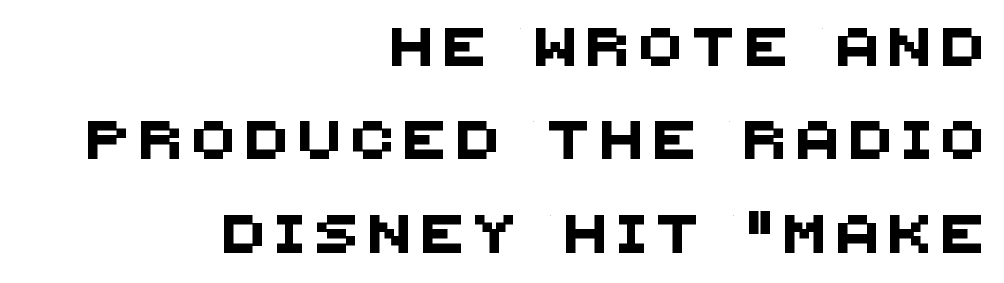
Q: Is the typeface a serif or a sans-serif typeface? A: Sans-serif.
Q: Is the text underlined? A: No.
Q: How is the paragraph aligned? A: Right-aligned.
Q: Is the spacing between letters normal or unusually wide? A: Unusually wide.
Q: Is the spacing between lines tight, normal or loose? A: Loose.
Q: Width (condensed, normal, or wide)? A: Normal.
Q: Stroke contrast? A: Medium.
Q: x-height? A: Large.
Q: Monospaced? A: No.
